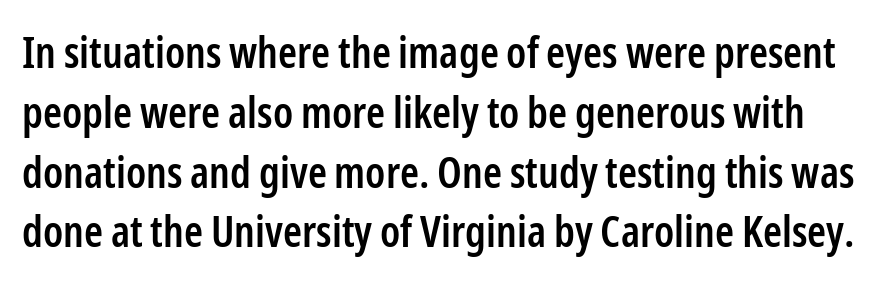
The image shows 43 px semibold, condensed sans-serif type, upright; set normal line spacing (1.39x), normal letter spacing, not underlined; low stroke contrast and a medium x-height.
